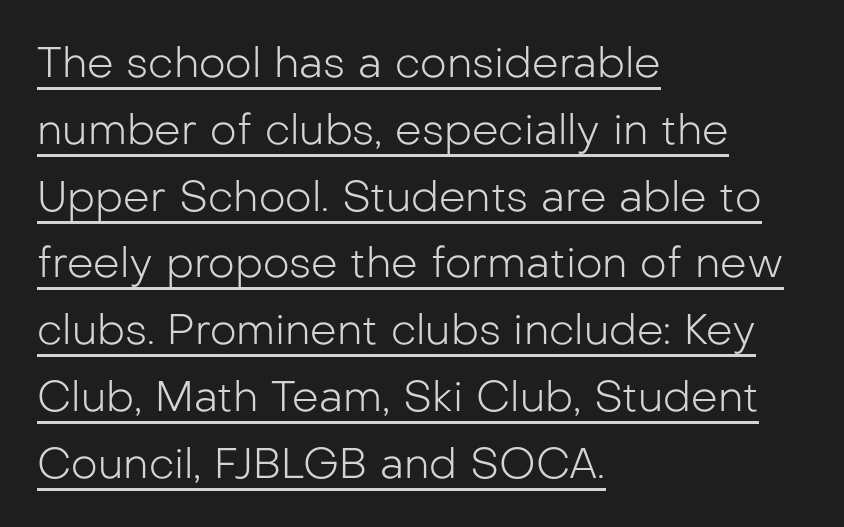
Classification — sans serif. Proportional: the letters do not fall into vertical columns. Heaviness? Minimal to ordinary, like unemphasized prose. Underline: present. The space between consecutive lines is moderate. Compared with a centered layout, this one pins lines to the left instead.
